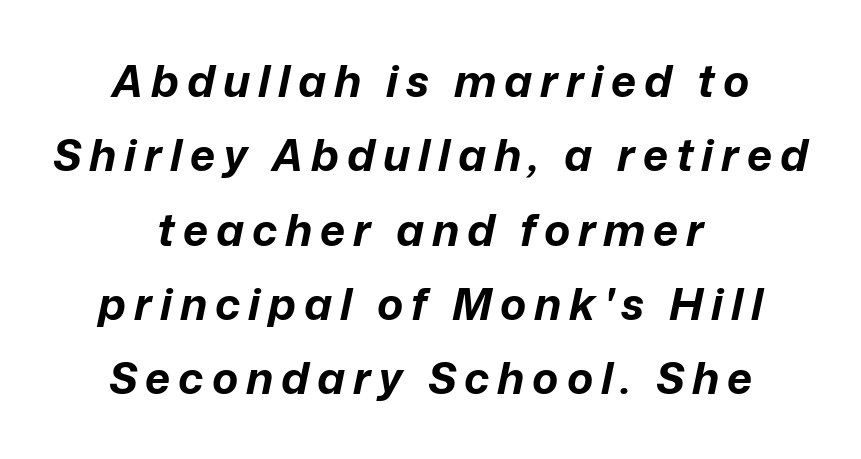
The image shows 44 px bold type, italic (leaning right); set centered, normal line spacing (1.69x), not underlined; low stroke contrast and a medium x-height.
